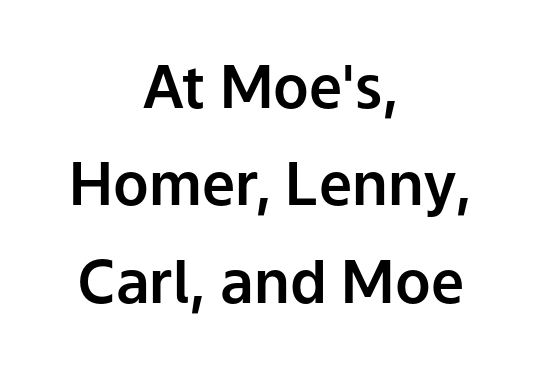
Q: Is the text italic (slanted)? A: No, it is upright.
Q: Is the typeface a serif or a sans-serif typeface? A: Sans-serif.
Q: Is the text underlined? A: No.
Q: How is the paragraph aligned? A: Centered.
Q: Is the spacing between letters normal or unusually wide? A: Normal.
Q: Is the spacing between lines tight, normal or loose? A: Normal.
Q: Width (condensed, normal, or wide)? A: Normal.
Q: Stroke contrast? A: Low.
Q: x-height? A: Medium.
Q: Monospaced? A: No.
